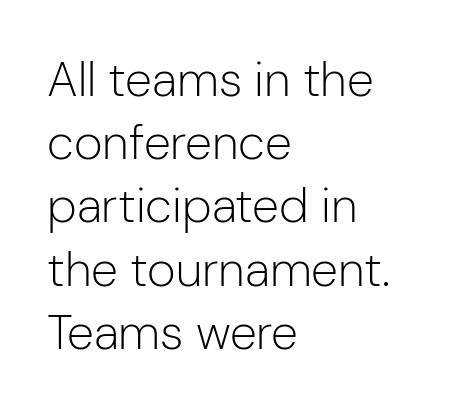
Reading down the column, the eye jumps a familiar distance to each next line. Look at the tracking — it's just the regular setting, nothing added. Horizontally, the lines are justified to the leading edge only. Underlining? Definitely not there. Posture: vertical.
